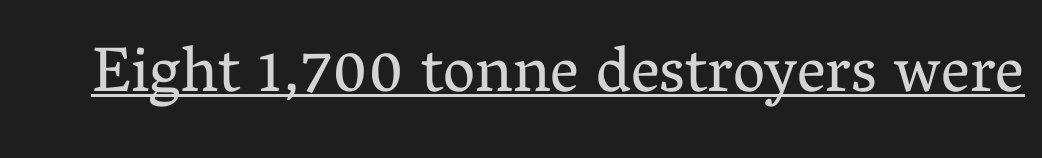
The image shows 64 px regular-weight serif type, upright; set normal letter spacing, underlined; medium stroke contrast and a medium x-height.
